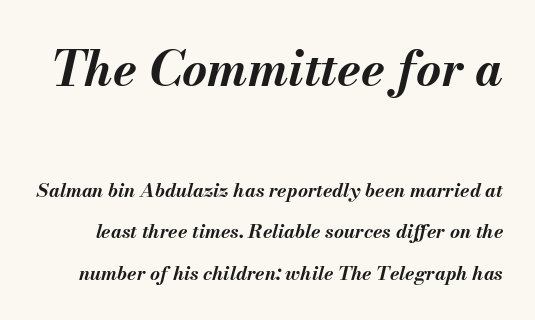
The image shows 48 px bold type, italic (leaning right); set loose line spacing (2.18x), normal letter spacing, not underlined; the first (top) block is 2.53x larger; medium stroke contrast and a small x-height.
